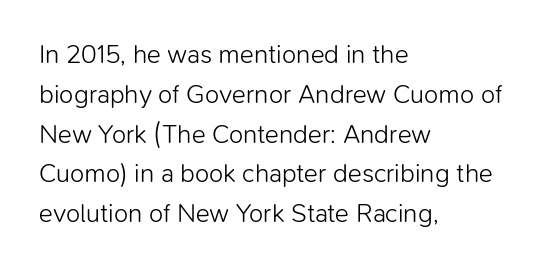
Q: Is the text bold? A: No.
Q: Is the text italic (slanted)? A: No, it is upright.
Q: Is the text underlined? A: No.
Q: How is the paragraph aligned? A: Left-aligned.
Q: Is the spacing between letters normal or unusually wide? A: Normal.
Q: Is the spacing between lines tight, normal or loose? A: Normal.
